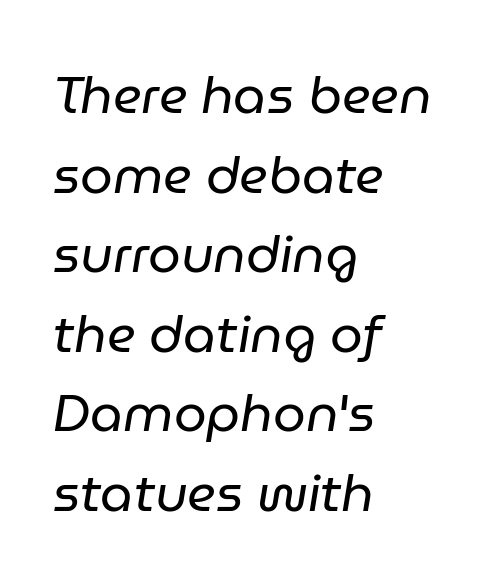
The image shows 52 px regular-weight type, italic (leaning right); set left-aligned, normal line spacing (1.53x), normal letter spacing, not underlined; low stroke contrast and a medium x-height.
